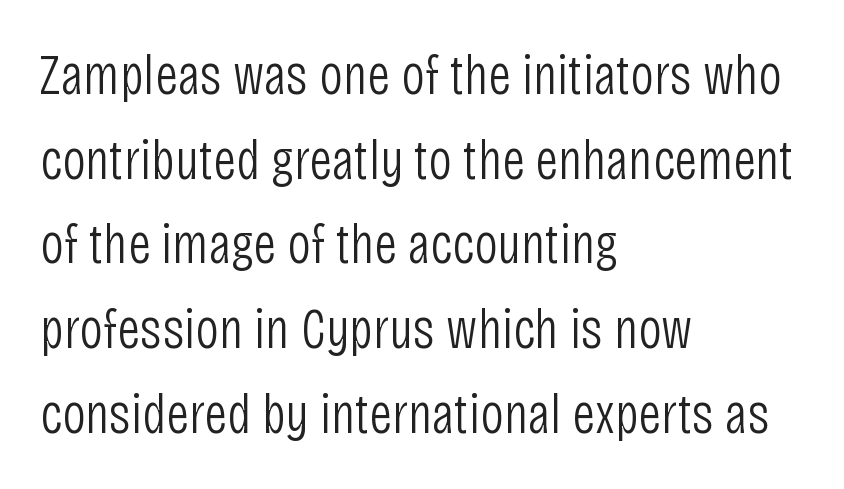
The image shows 58 px light, condensed sans-serif type, upright; set left-aligned, normal line spacing (1.46x), normal letter spacing, not underlined; low stroke contrast and a large x-height.
